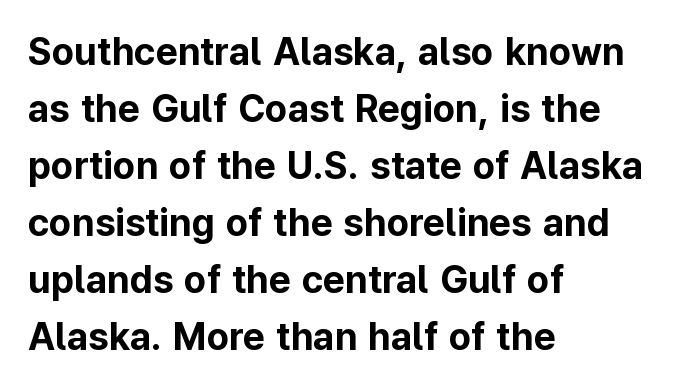
Q: Is the text bold? A: Yes.
Q: Is the text italic (slanted)? A: No, it is upright.
Q: Is the typeface a serif or a sans-serif typeface? A: Sans-serif.
Q: Is the text underlined? A: No.
Q: How is the paragraph aligned? A: Left-aligned.
Q: Is the spacing between letters normal or unusually wide? A: Normal.
Q: Is the spacing between lines tight, normal or loose? A: Normal.
Q: Width (condensed, normal, or wide)? A: Normal.
Q: Stroke contrast? A: Low.
Q: x-height? A: Medium.
Q: Monospaced? A: No.
